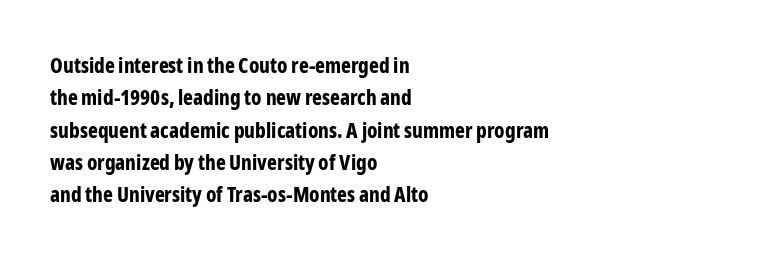
Q: Is the text bold? A: Yes.
Q: Is the text italic (slanted)? A: No, it is upright.
Q: Is the text underlined? A: No.
Q: How is the paragraph aligned? A: Left-aligned.
Q: Is the spacing between letters normal or unusually wide? A: Normal.
Q: Is the spacing between lines tight, normal or loose? A: Normal.
